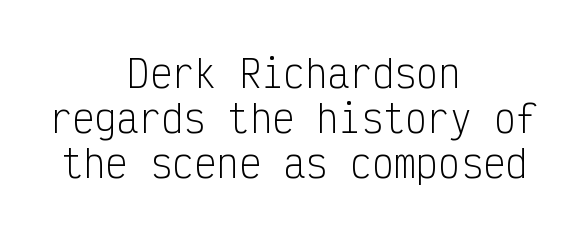
The image shows 37 px light, condensed sans-serif type, upright, monospaced; set centered, line spacing 1.21x, normal letter spacing, not underlined; low stroke contrast and a medium x-height.
